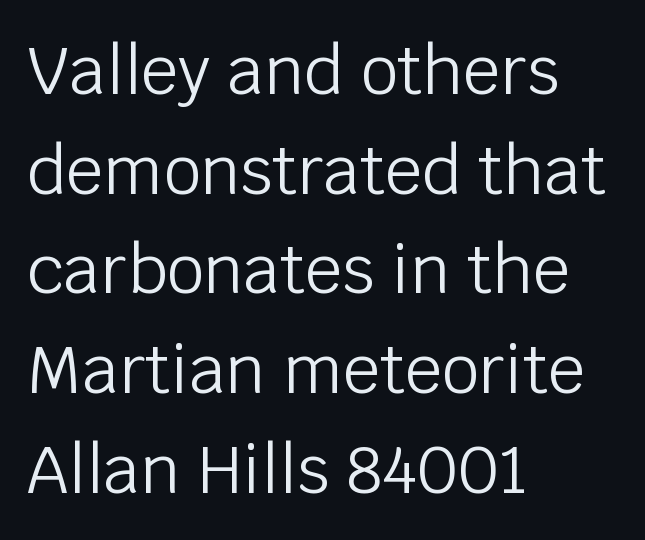
Underline: absent. The letters look calm and open, with moderate or lighter stems. Is there much room between lines? A standard amount, neither cramped nor airy. The tracking reads as untouched default to a designer's eye. Layout note: lines flush left.
